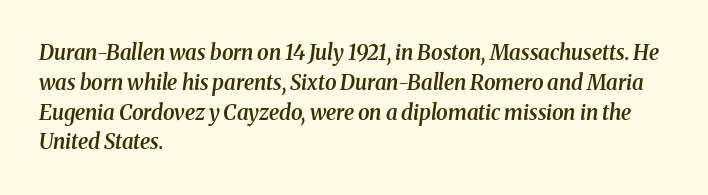
Notice how the passage keeps a crisp vertical edge on the left only. Spacing between characters is what you'd get straight out of the box. These lines were composed using italics. Successive baselines arrive at the customary interval. The typesetting leans somewhat heavy: a semibold. Quick note: underline off.
